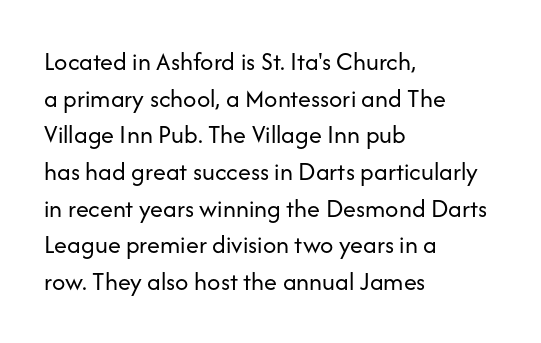
Q: Is the text bold? A: No.
Q: Is the text italic (slanted)? A: No, it is upright.
Q: Is the text underlined? A: No.
Q: How is the paragraph aligned? A: Left-aligned.
Q: Is the spacing between letters normal or unusually wide? A: Normal.
Q: Is the spacing between lines tight, normal or loose? A: Normal.
